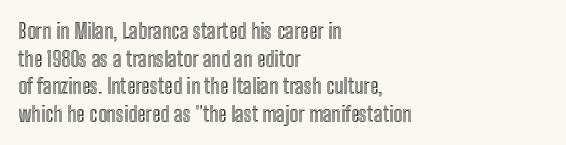
{"italic": "no", "underline": "no", "align": "left", "line_spacing": "normal", "line_spacing_ratio": 1.31, "letter_spacing": "normal", "letter_spacing_em": 0.0, "glyph_px": 21}
